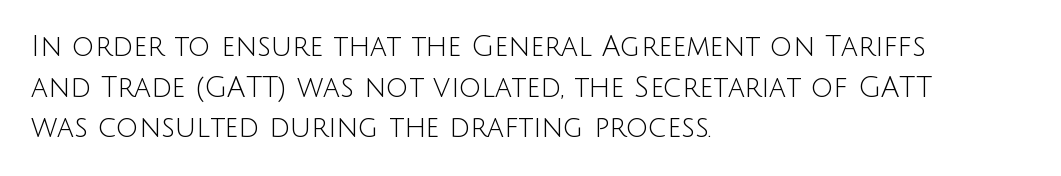
{"serif": "no", "italic": "no", "bold": "no", "weight": "light", "width": "normal", "stroke_contrast": "low", "x_height": "large", "monospaced": "no", "underline": "no", "align": "left", "line_spacing": "normal", "line_spacing_ratio": 1.45, "letter_spacing": "normal", "letter_spacing_em": 0.0, "glyph_px": 28}
